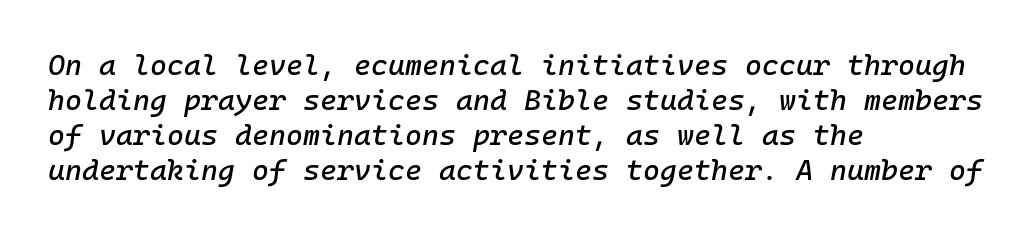
A typesetter would mark this as italic. Spacing between characters is what you'd get straight out of the box. Looks like terminal output: every glyph gets an equal slot. These lines stack with their left ends in a neat column. Plain, unruled lines of type.
